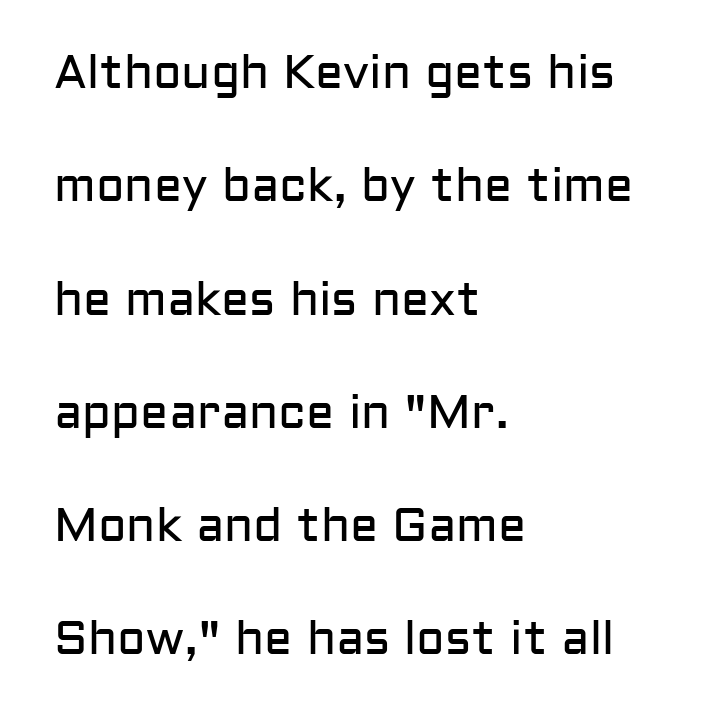
Q: Is the text bold? A: No.
Q: Is the text italic (slanted)? A: No, it is upright.
Q: Is the typeface a serif or a sans-serif typeface? A: Sans-serif.
Q: Is the text underlined? A: No.
Q: How is the paragraph aligned? A: Left-aligned.
Q: Is the spacing between letters normal or unusually wide? A: Normal.
Q: Is the spacing between lines tight, normal or loose? A: Loose.
Q: Width (condensed, normal, or wide)? A: Normal.
Q: Stroke contrast? A: Low.
Q: x-height? A: Medium.
Q: Monospaced? A: No.
